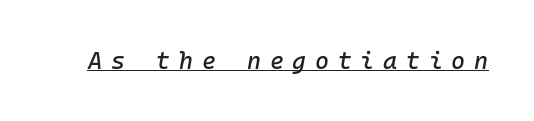
The image shows 24 px text type, italic (leaning right); set unusually wide letter spacing (+0.36 em), underlined.
